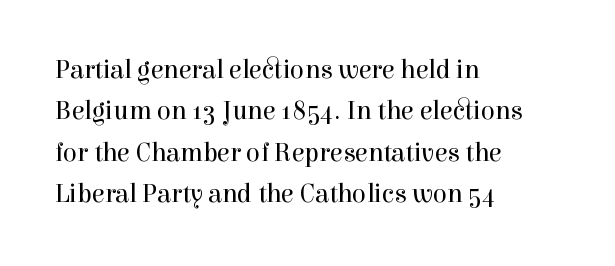
{"italic": "no", "bold": "no", "underline": "no", "align": "left", "line_spacing": "normal", "line_spacing_ratio": 1.59, "letter_spacing": "normal", "letter_spacing_em": 0.0, "glyph_px": 26}
